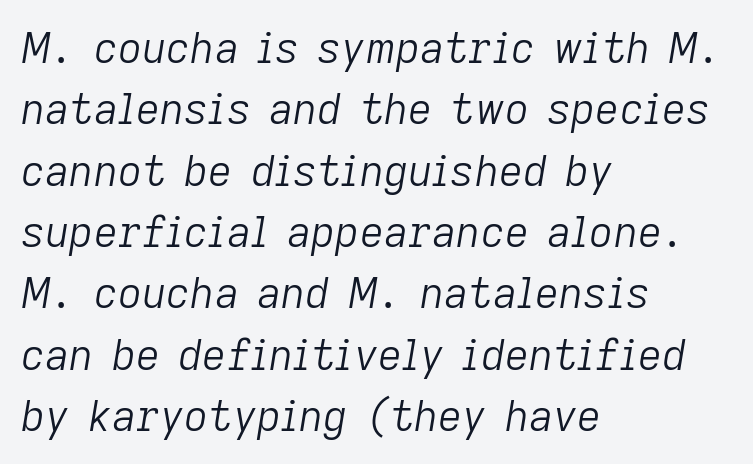
Q: Is the text bold? A: No.
Q: Is the text italic (slanted)? A: Yes, it leans right by about 9 degrees.
Q: Is the text underlined? A: No.
Q: How is the paragraph aligned? A: Left-aligned.
Q: Is the spacing between letters normal or unusually wide? A: Normal.
Q: Is the spacing between lines tight, normal or loose? A: Normal.
Q: Width (condensed, normal, or wide)? A: Normal.
Q: Stroke contrast? A: Low.
Q: x-height? A: Medium.
Q: Monospaced? A: No.
